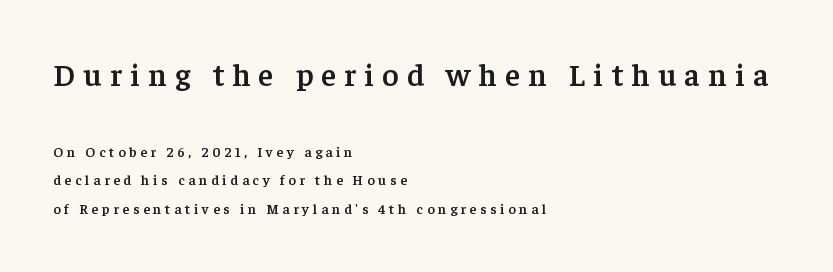
The image shows 31 px semibold serif type, upright; set left-aligned, loose line spacing (2.06x), unusually wide letter spacing (+0.27 em), not underlined; the first (top) block is 2.21x larger; low stroke contrast and a medium x-height.
